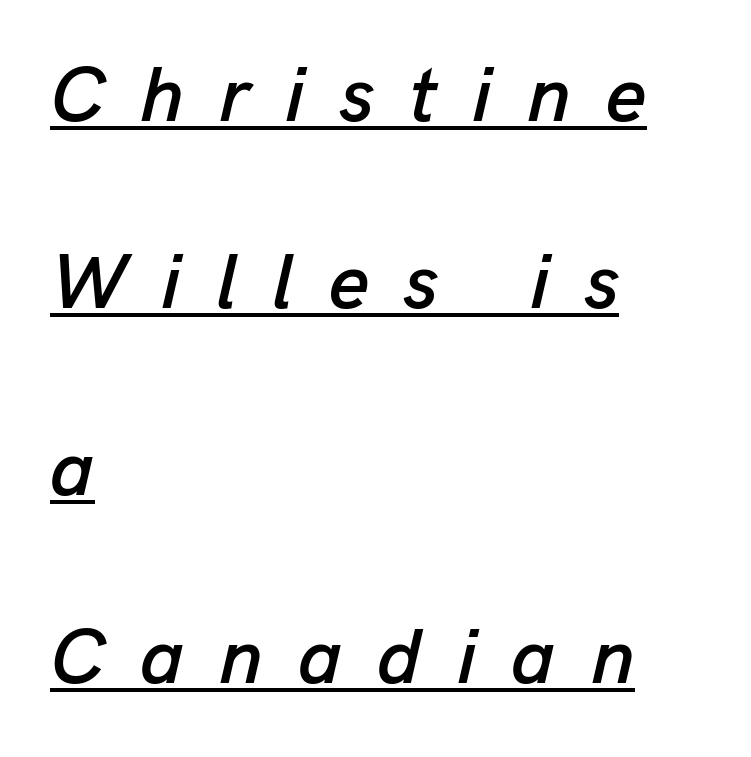
The image shows 78 px text type, italic (leaning right); set left-aligned, loose line spacing (2.4x), unusually wide letter spacing (+0.45 em), underlined; low stroke contrast and a medium x-height.
